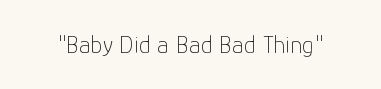
The image shows 25 px text type, upright; set normal letter spacing, not underlined.
